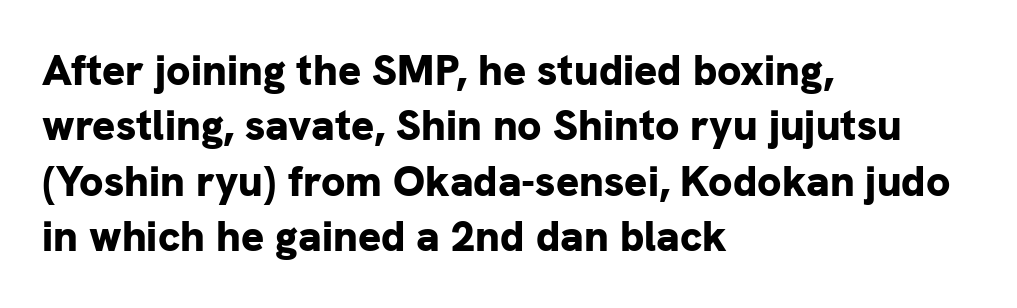
The image shows 43 px bold sans-serif type, upright; set left-aligned, normal line spacing (1.29x), normal letter spacing, not underlined; low stroke contrast and a medium x-height.
